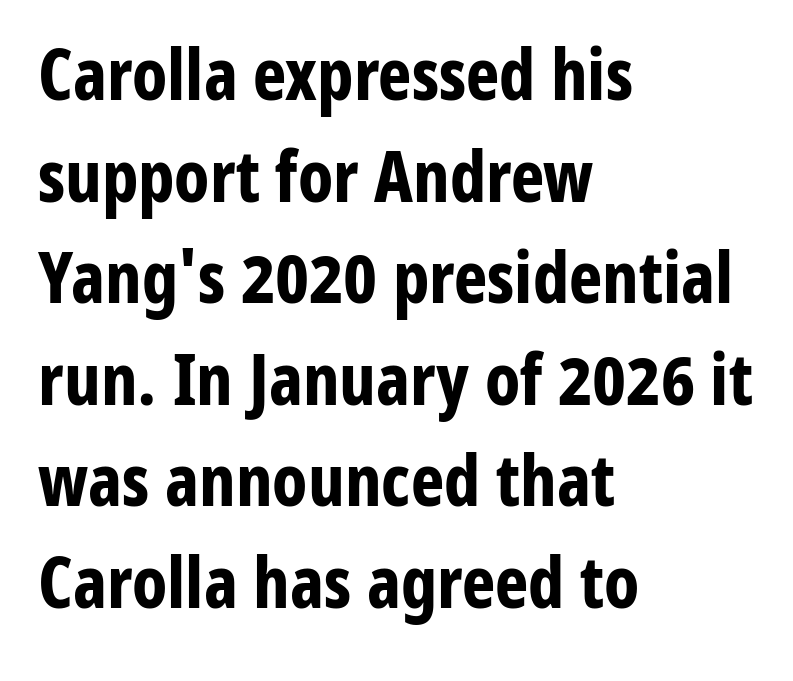
Q: Is the text bold? A: Yes.
Q: Is the text italic (slanted)? A: No, it is upright.
Q: Is the typeface a serif or a sans-serif typeface? A: Sans-serif.
Q: Is the text underlined? A: No.
Q: How is the paragraph aligned? A: Left-aligned.
Q: Is the spacing between letters normal or unusually wide? A: Normal.
Q: Is the spacing between lines tight, normal or loose? A: Normal.
Q: Width (condensed, normal, or wide)? A: Condensed.
Q: Stroke contrast? A: Low.
Q: x-height? A: Medium.
Q: Monospaced? A: No.
